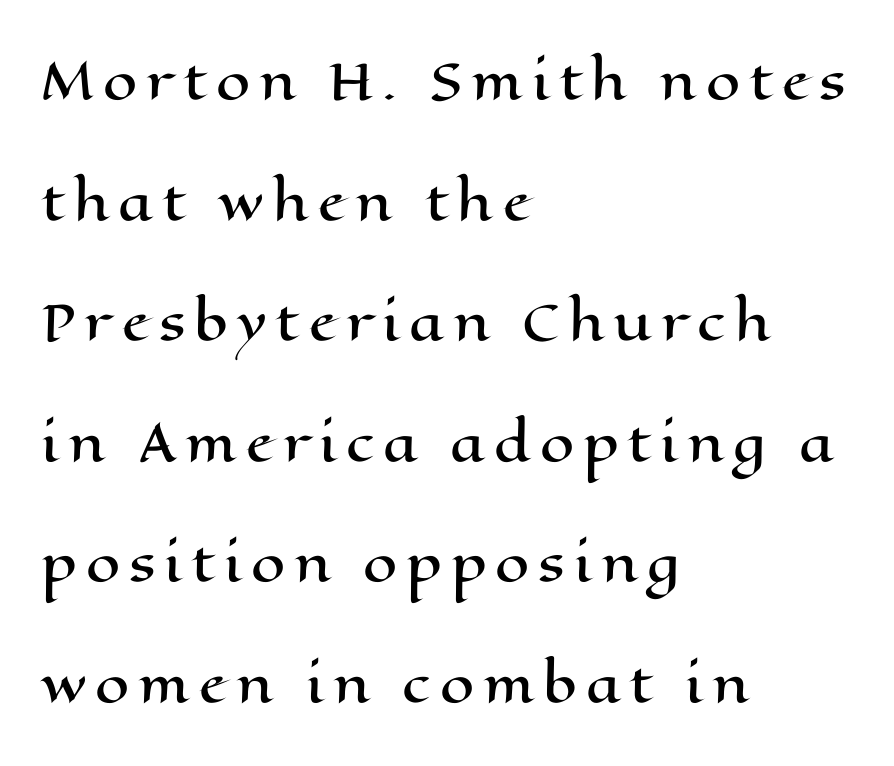
This rendering uses left alignment, leaving the right contour irregular. In terms of leading, this rendering errs on the spacious side. Proportional: the letters do not fall into vertical columns. Letters rest on an invisible, unmarked baseline. The font's upright variant was chosen for this text.
